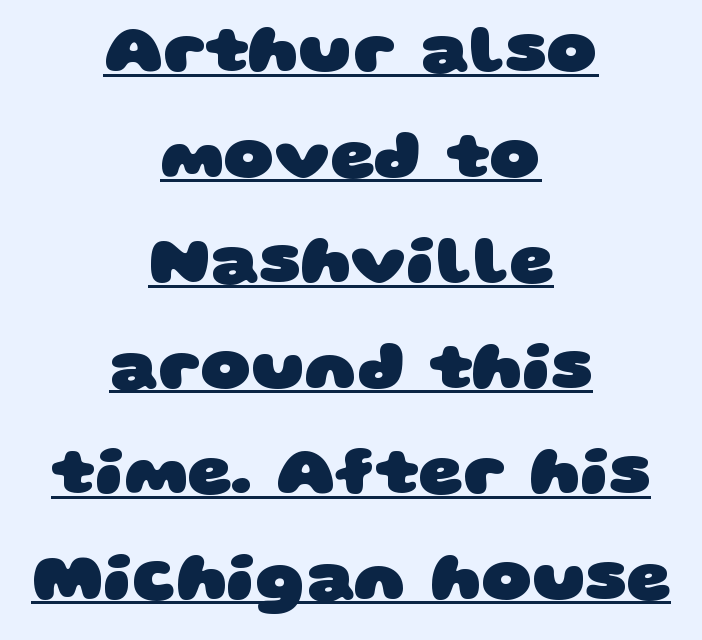
{"serif": "no", "bold": "yes", "weight": "heavy", "width": "wide", "stroke_contrast": "low", "x_height": "large", "monospaced": "no", "underline": "yes", "align": "center", "line_spacing": "normal", "line_spacing_ratio": 1.53, "letter_spacing": "normal", "letter_spacing_em": 0.0, "glyph_px": 69}
